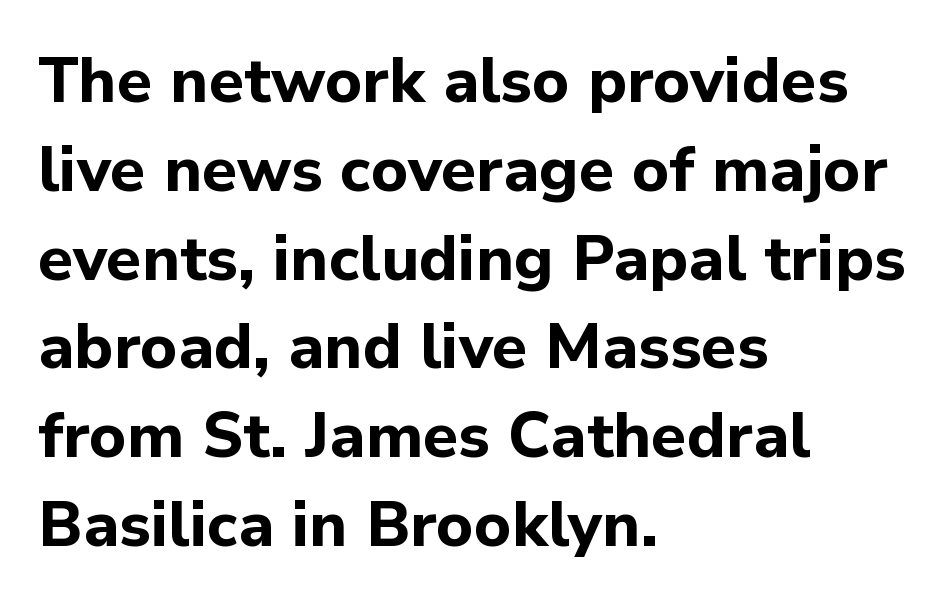
If you drew a line through each stem, it would be perfectly vertical. Layout note: lines flush left. Look at the tracking — it's just the regular setting, nothing added. Here the designer chose a conventional face with non-uniform glyph widths.
